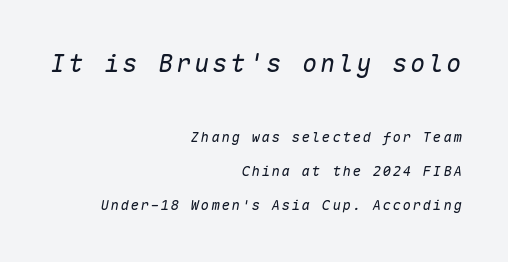
Slant detected: the letters are inclined. A clean baseline with only descenders dipping below it. Whoever set this made the first block the dominant, larger element. The typesetter chose a ragged-left arrangement here. Airy leading. Weight: regular or lighter.
